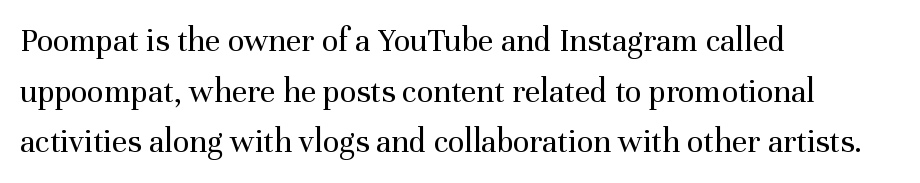
{"serif": "yes", "italic": "no", "bold": "no", "weight": "regular", "width": "normal", "stroke_contrast": "medium", "x_height": "medium", "monospaced": "no", "underline": "no", "align": "left", "line_spacing": "normal", "line_spacing_ratio": 1.49, "letter_spacing": "normal", "letter_spacing_em": 0.0, "glyph_px": 34}
